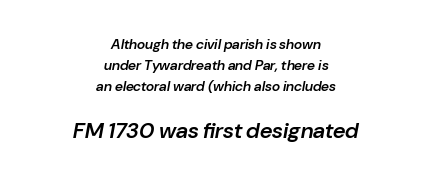
Characters are canted at an angle relative to the baseline's perpendicular. Underline: absent. Look at the glyph heights: the lower group is clearly the bigger setting. Every letter is mildly thick-stroked: semibold rather than bold. Leftover space on each line is divided equally before and after the words. The horizontal fit of the characters is conventional and even.
